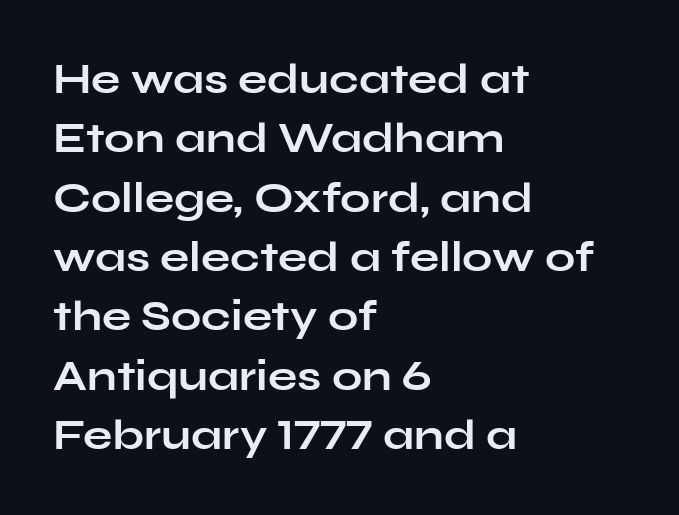
Q: Is the text bold? A: Yes.
Q: Is the text italic (slanted)? A: No, it is upright.
Q: Is the typeface a serif or a sans-serif typeface? A: Sans-serif.
Q: Is the text underlined? A: No.
Q: How is the paragraph aligned? A: Left-aligned.
Q: Is the spacing between letters normal or unusually wide? A: Normal.
Q: Is the spacing between lines tight, normal or loose? A: Normal.
Q: Width (condensed, normal, or wide)? A: Wide.
Q: Stroke contrast? A: Low.
Q: x-height? A: Medium.
Q: Monospaced? A: No.
